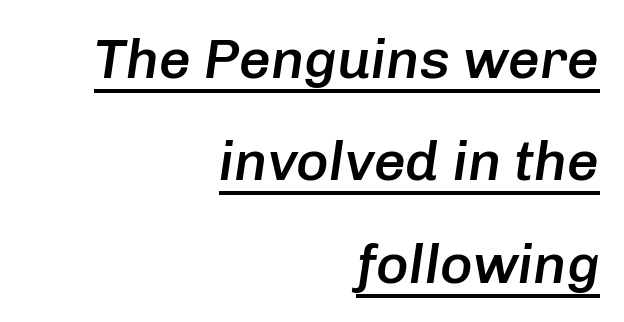
The image shows 56 px semibold type, italic (leaning right); set right-aligned, line spacing 1.83x, normal letter spacing, underlined; low stroke contrast and a medium x-height.
